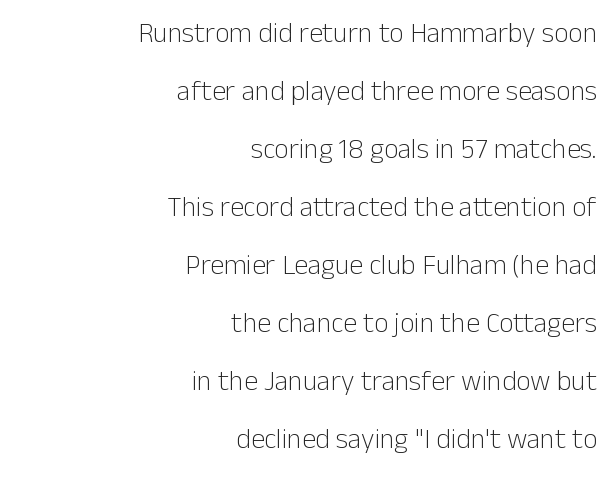
In terms of posture, this sample is upright. The words here are not underlined. The tracking reads as untouched default to a designer's eye. Nothing sits at the stroke ends, so this counts as sans-serif. Do the characters align in a grid? No, the font is proportional.
